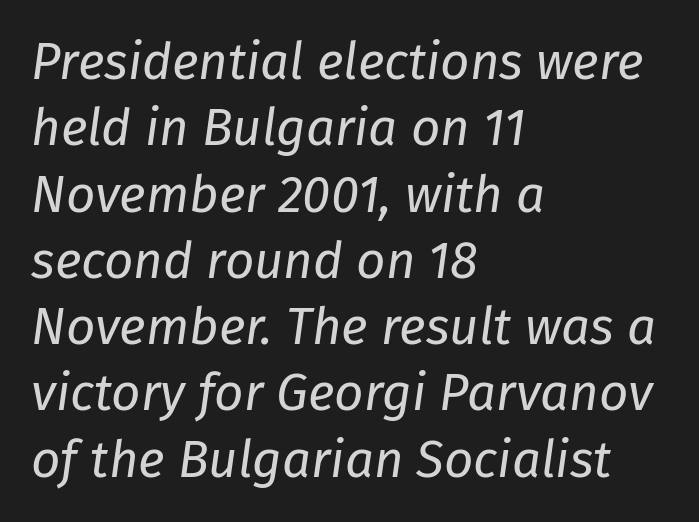
The image shows 51 px regular-weight type, italic (leaning right); set left-aligned, normal line spacing (1.3x), normal letter spacing, not underlined; low stroke contrast and a medium x-height.
